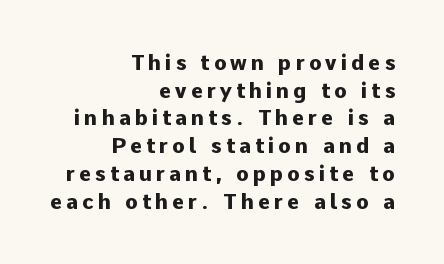
Q: Is the text bold? A: Yes.
Q: Is the text italic (slanted)? A: No, it is upright.
Q: Is the text underlined? A: No.
Q: How is the paragraph aligned? A: Right-aligned.
Q: Is the spacing between lines tight, normal or loose? A: Normal.
